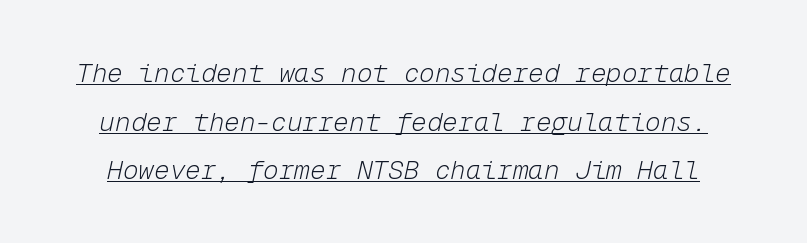
The image shows 26 px text type, italic (leaning right); set line spacing 1.87x, normal letter spacing, underlined.
